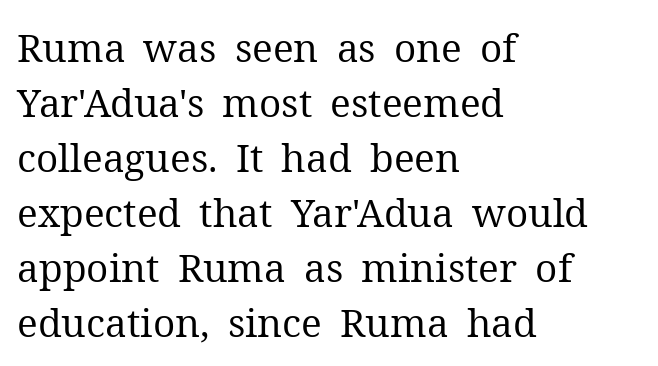
Q: Is the text bold? A: No.
Q: Is the text italic (slanted)? A: No, it is upright.
Q: Is the typeface a serif or a sans-serif typeface? A: Serif.
Q: Is the text underlined? A: No.
Q: How is the paragraph aligned? A: Left-aligned.
Q: Is the spacing between letters normal or unusually wide? A: Normal.
Q: Is the spacing between lines tight, normal or loose? A: Normal.
Q: Width (condensed, normal, or wide)? A: Normal.
Q: Stroke contrast? A: Medium.
Q: x-height? A: Medium.
Q: Monospaced? A: No.
